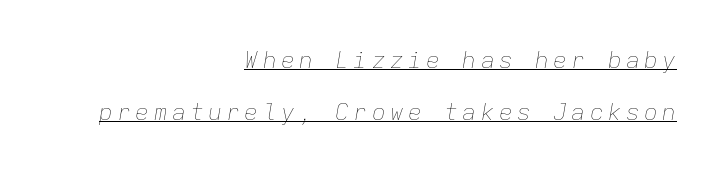
The image shows 23 px text type, italic (leaning right); set right-aligned, loose line spacing (2.27x), underlined.
